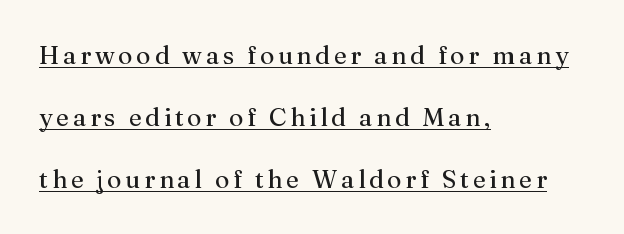
{"italic": "no", "bold": "no", "underline": "yes", "align": "left", "line_spacing": "loose", "line_spacing_ratio": 2.48, "glyph_px": 25}
